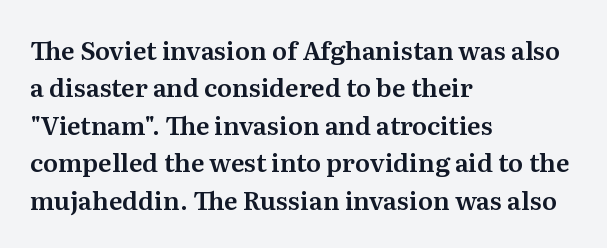
Q: Is the text italic (slanted)? A: No, it is upright.
Q: Is the text underlined? A: No.
Q: How is the paragraph aligned? A: Left-aligned.
Q: Is the spacing between letters normal or unusually wide? A: Normal.
Q: Is the spacing between lines tight, normal or loose? A: Normal.
